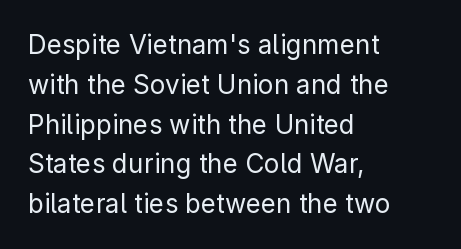
Q: Is the text bold? A: No.
Q: Is the text italic (slanted)? A: No, it is upright.
Q: Is the text underlined? A: No.
Q: How is the paragraph aligned? A: Left-aligned.
Q: Is the spacing between letters normal or unusually wide? A: Normal.
Q: Is the spacing between lines tight, normal or loose? A: Normal.
